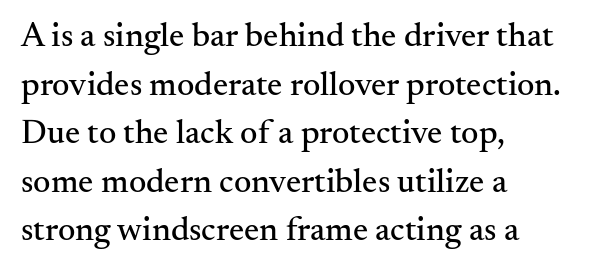
{"serif": "yes", "italic": "no", "width": "normal", "stroke_contrast": "medium", "x_height": "small", "monospaced": "no", "underline": "no", "align": "left", "line_spacing": "normal", "line_spacing_ratio": 1.43, "letter_spacing": "normal", "letter_spacing_em": 0.0, "glyph_px": 34}
